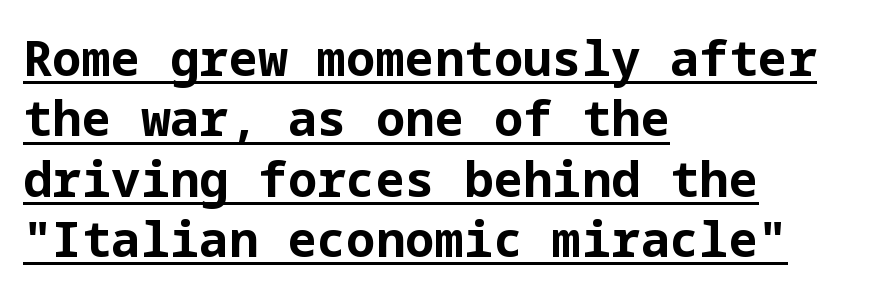
{"serif": "no", "italic": "no", "bold": "yes", "weight": "bold", "width": "normal", "stroke_contrast": "low", "x_height": "medium", "underline": "yes", "align": "left", "line_spacing_ratio": 1.23, "letter_spacing": "normal", "letter_spacing_em": 0.0, "glyph_px": 49}
